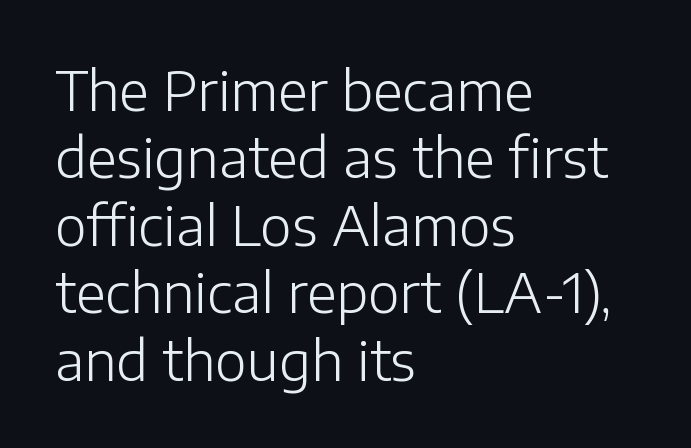
Each letter keeps its own natural width here, so spacing adapts to shape. Characters follow at the spacing the type designer built in. Summary of vertical rhythm: regular, with standard interline spacing. Only glyphs here, with clear space below each row.
